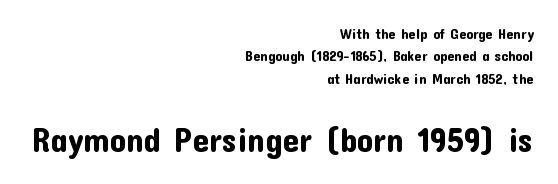
{"serif": "no", "italic": "no", "width": "normal", "stroke_contrast": "low", "x_height": "medium", "monospaced": "no", "underline": "no", "align": "right", "line_spacing": "normal", "line_spacing_ratio": 1.6, "letter_spacing": "normal", "letter_spacing_em": 0.0, "larger_block": "second", "size_ratio": 2.36, "glyph_px": 33}
